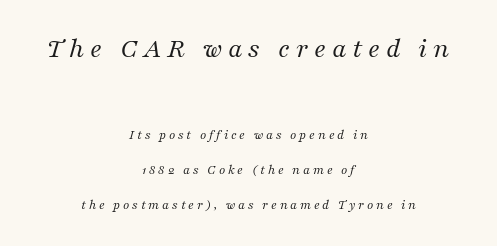
{"serif": "yes", "italic": "yes", "lean": "right", "slant_degrees": 16, "bold": "no", "weight": "regular", "width": "normal", "stroke_contrast": "medium", "x_height": "medium", "monospaced": "no", "underline": "no", "align": "center", "line_spacing": "loose", "line_spacing_ratio": 2.49, "letter_spacing": "wide", "letter_spacing_em": 0.2, "larger_block": "first", "size_ratio": 2.07, "glyph_px": 29}
